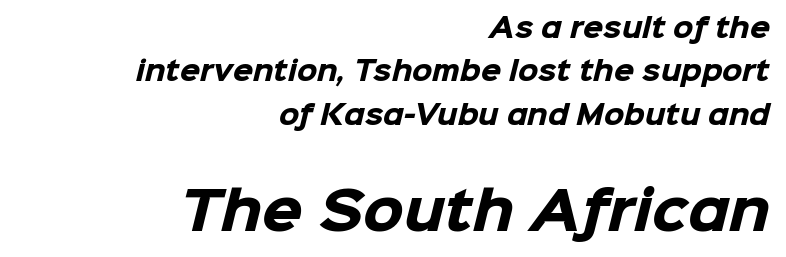
The image shows 52 px heavy sans-serif type; set right-aligned, normal line spacing (1.67x), normal letter spacing, not underlined; the second (bottom) block is 2.0x larger; low stroke contrast and a medium x-height.
